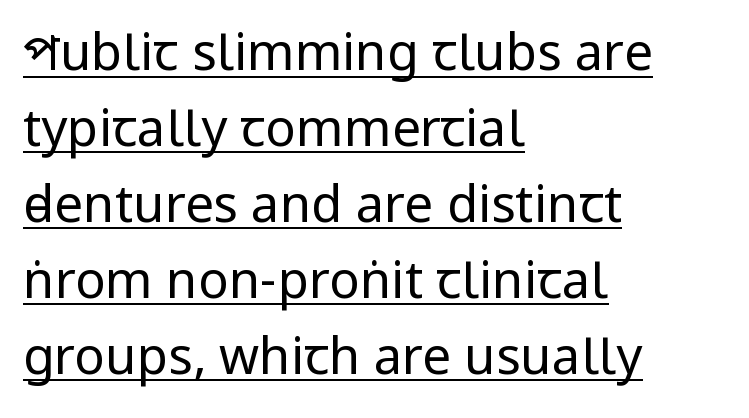
The image shows 51 px regular-weight, condensed sans-serif type, upright; set left-aligned, normal line spacing (1.49x), normal letter spacing, underlined; low stroke contrast and a large x-height.
